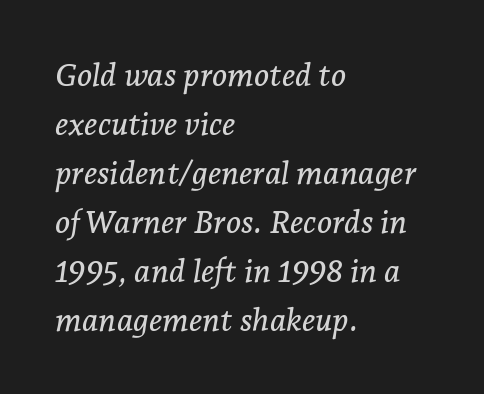
{"serif": "yes", "italic": "yes", "lean": "right", "slant_degrees": 7, "width": "normal", "stroke_contrast": "low", "x_height": "medium", "monospaced": "no", "underline": "no", "align": "left", "line_spacing": "normal", "line_spacing_ratio": 1.53, "letter_spacing": "normal", "letter_spacing_em": 0.0, "glyph_px": 32}
